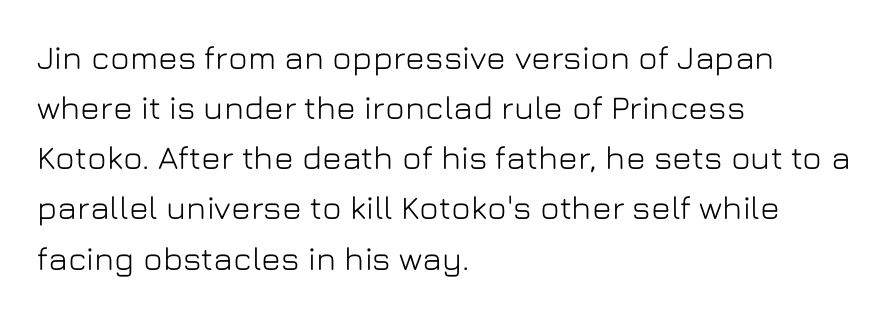
No word sits above an underline. Tall strokes in this sample are plumb rather than angled. Do the characters align in a grid? No, the font is proportional. Serifs: no, the terminals of the letterforms are clean.
